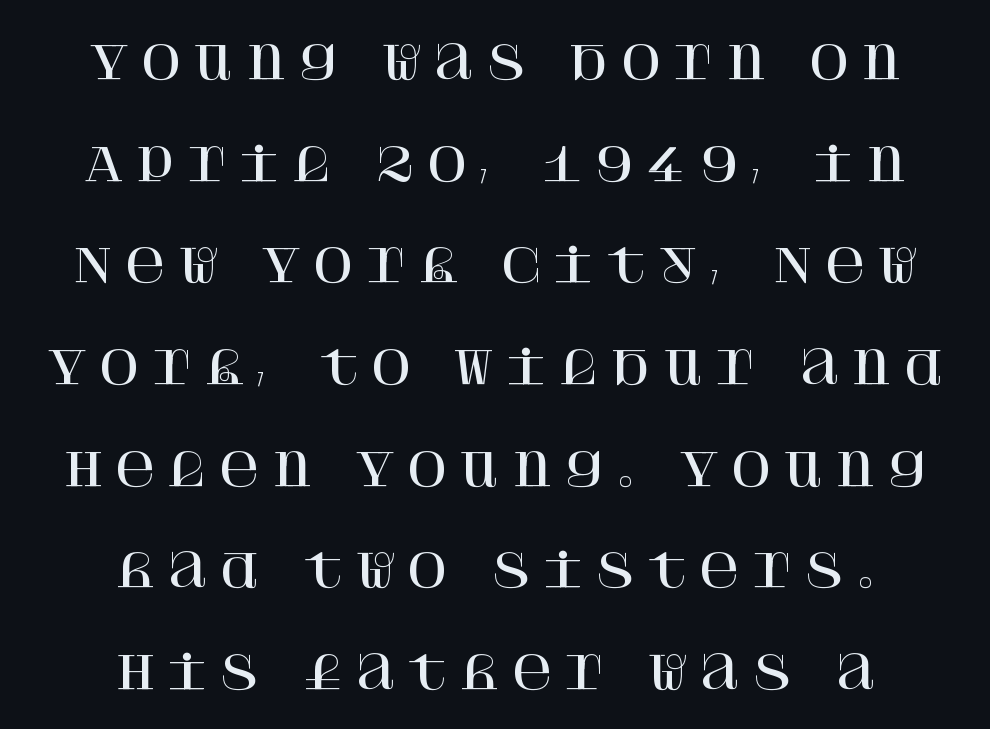
The image shows 45 px serif type, upright; set centered, loose line spacing (2.26x), unusually wide letter spacing (+0.23 em), not underlined; high stroke contrast and a large x-height.
